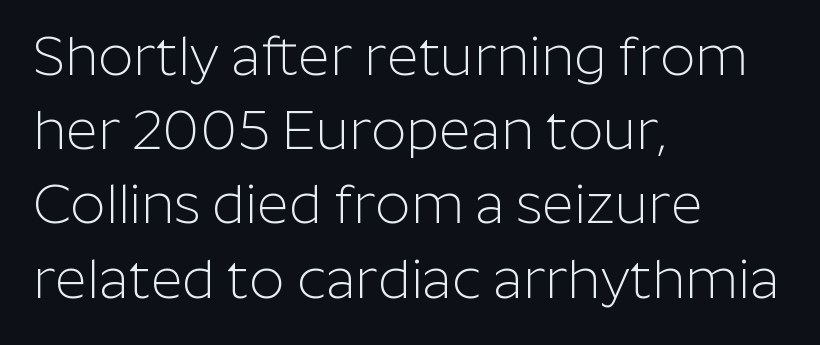
Posture: vertical. The text was rendered using a sans face with plain stroke endings. How are the letters spaced? Ordinarily, with no added tracking. Notice how descenders clear the ascenders below comfortably — that's standard leading. Teacher's note: observe the even left margin — that is flush-left alignment.
